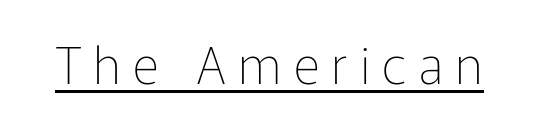
The face used here is a sans, in the tradition of grotesques and geometrics. This sample carries an underscore along the baseline area. Character widths vary here, with narrow letters taking less room than wide ones. Each word looks stretched out because of the extra space between its letters. Stroke thickness stays within the range of a standard reading face or lighter.
